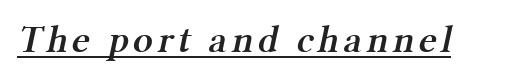
The image shows 39 px semibold serif type; set underlined; medium stroke contrast and a medium x-height.
